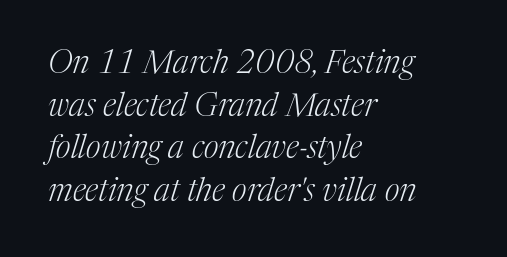
Q: Is the text bold? A: No.
Q: Is the text italic (slanted)? A: Yes, it leans right by about 17 degrees.
Q: Is the typeface a serif or a sans-serif typeface? A: Serif.
Q: Is the text underlined? A: No.
Q: How is the paragraph aligned? A: Left-aligned.
Q: Is the spacing between letters normal or unusually wide? A: Normal.
Q: Is the spacing between lines tight, normal or loose? A: Normal.
Q: Width (condensed, normal, or wide)? A: Normal.
Q: Stroke contrast? A: Medium.
Q: x-height? A: Medium.
Q: Monospaced? A: No.
